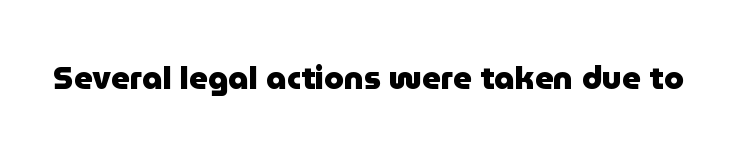
Q: Is the text bold? A: Yes.
Q: Is the text italic (slanted)? A: No, it is upright.
Q: Is the typeface a serif or a sans-serif typeface? A: Sans-serif.
Q: Is the text underlined? A: No.
Q: Is the spacing between letters normal or unusually wide? A: Normal.
Q: Width (condensed, normal, or wide)? A: Normal.
Q: Stroke contrast? A: Low.
Q: x-height? A: Medium.
Q: Monospaced? A: No.
